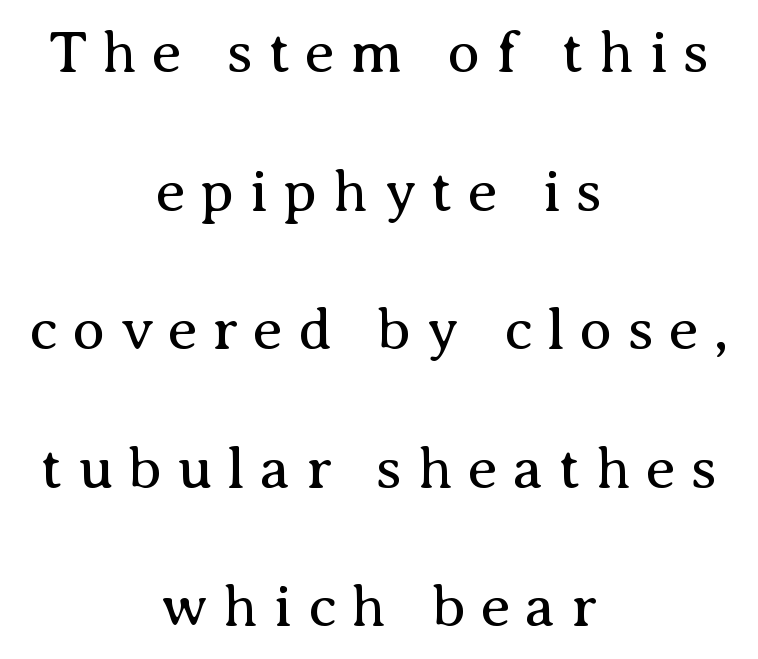
{"serif": "yes", "italic": "no", "bold": "no", "weight": "regular", "width": "normal", "stroke_contrast": "medium", "x_height": "medium", "monospaced": "no", "underline": "no", "align": "center", "line_spacing": "loose", "line_spacing_ratio": 2.31, "letter_spacing": "wide", "letter_spacing_em": 0.25, "glyph_px": 60}
